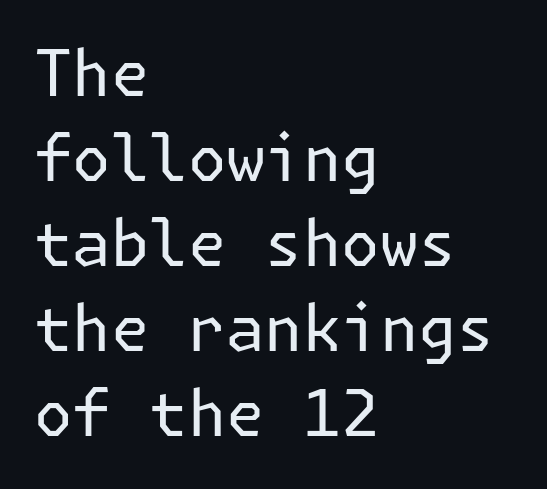
What kind of face is this? One without serifs — a sans. Letters have the restrained weight of plain body copy at most. One-word summary of the alignment: left. Unmarked baselines from the first word to the last.
